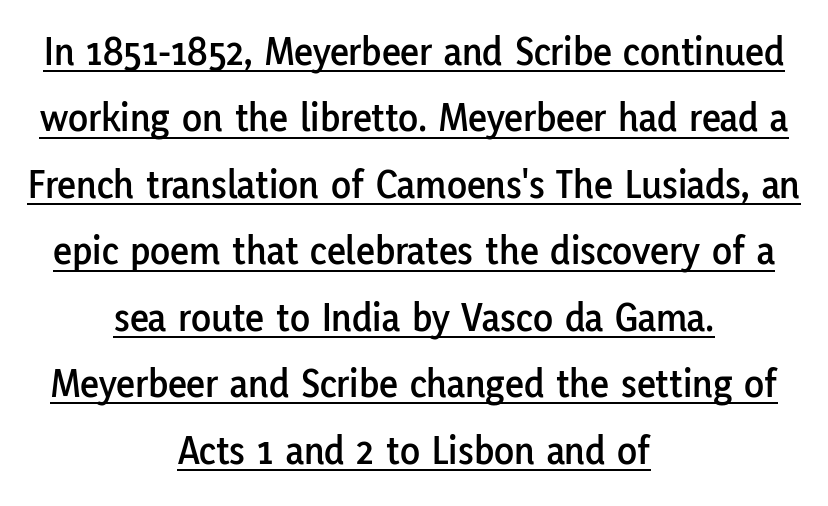
The image shows 41 px sans-serif type, upright; set centered, normal line spacing (1.62x), normal letter spacing, underlined; low stroke contrast and a medium x-height.
